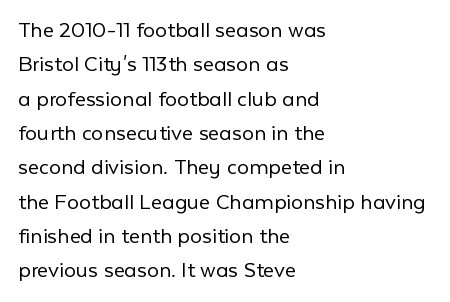
The image shows 24 px text type, upright; set left-aligned, normal line spacing (1.43x), normal letter spacing, not underlined.
